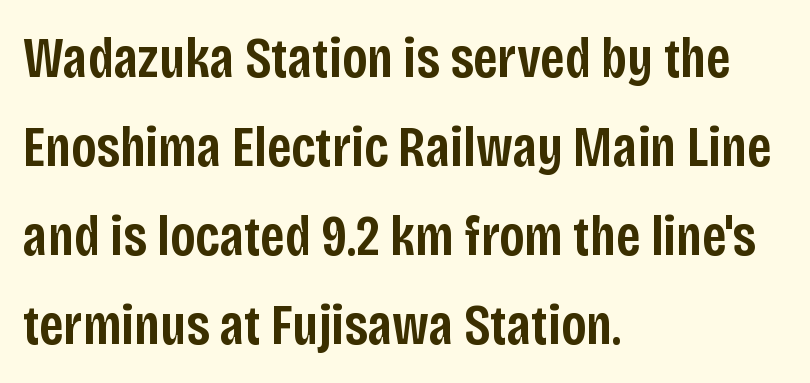
Q: Is the text bold? A: Semi-bold.
Q: Is the text italic (slanted)? A: No, it is upright.
Q: Is the typeface a serif or a sans-serif typeface? A: Sans-serif.
Q: Is the text underlined? A: No.
Q: How is the paragraph aligned? A: Left-aligned.
Q: Is the spacing between letters normal or unusually wide? A: Normal.
Q: Is the spacing between lines tight, normal or loose? A: Normal.
Q: Width (condensed, normal, or wide)? A: Condensed.
Q: Stroke contrast? A: Low.
Q: x-height? A: Large.
Q: Monospaced? A: No.
